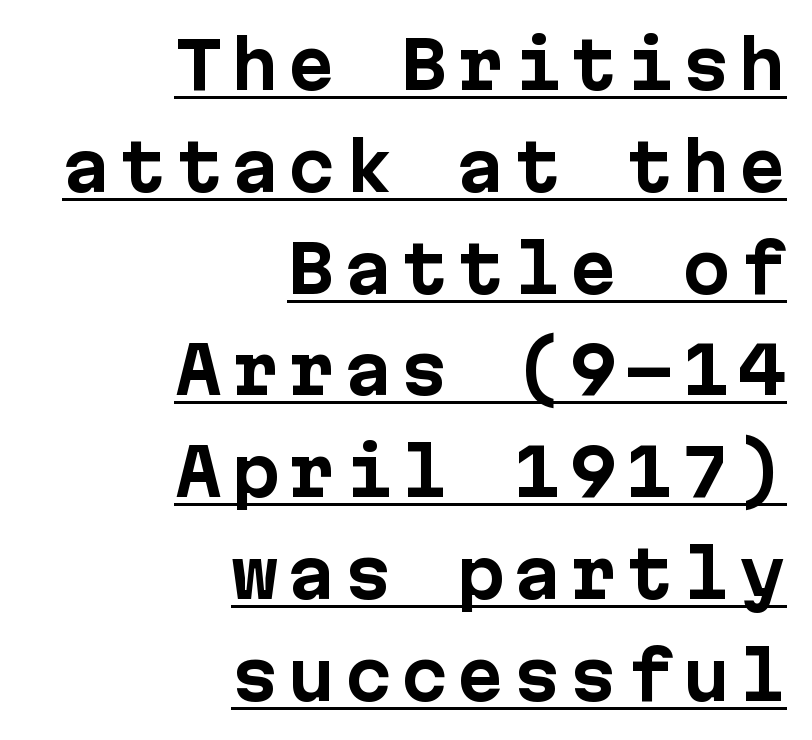
The image shows 64 px bold sans-serif type, upright, monospaced; set right-aligned, normal line spacing (1.59x), underlined; low stroke contrast and a medium x-height.
